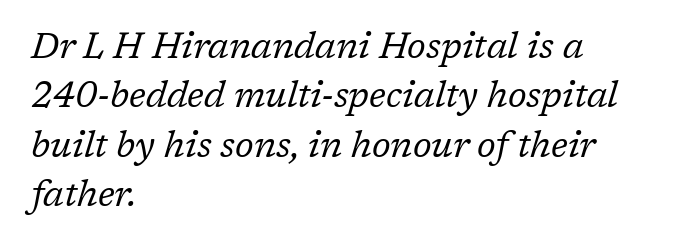
Q: Is the text bold? A: No.
Q: Is the text italic (slanted)? A: Yes, it leans right by about 17 degrees.
Q: Is the typeface a serif or a sans-serif typeface? A: Serif.
Q: Is the text underlined? A: No.
Q: How is the paragraph aligned? A: Left-aligned.
Q: Is the spacing between letters normal or unusually wide? A: Normal.
Q: Is the spacing between lines tight, normal or loose? A: Normal.
Q: Width (condensed, normal, or wide)? A: Normal.
Q: Stroke contrast? A: Low.
Q: x-height? A: Medium.
Q: Monospaced? A: No.
